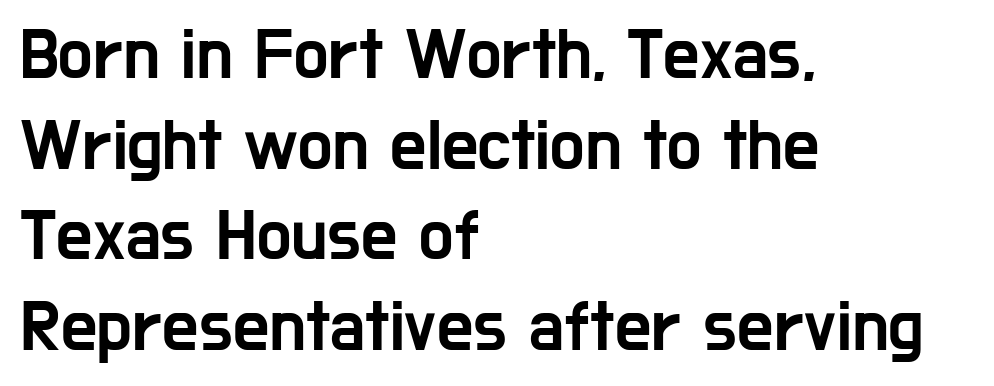
Q: Is the text italic (slanted)? A: No, it is upright.
Q: Is the typeface a serif or a sans-serif typeface? A: Sans-serif.
Q: Is the text underlined? A: No.
Q: How is the paragraph aligned? A: Left-aligned.
Q: Is the spacing between letters normal or unusually wide? A: Normal.
Q: Is the spacing between lines tight, normal or loose? A: Normal.
Q: Width (condensed, normal, or wide)? A: Condensed.
Q: Stroke contrast? A: Low.
Q: x-height? A: Medium.
Q: Monospaced? A: No.
